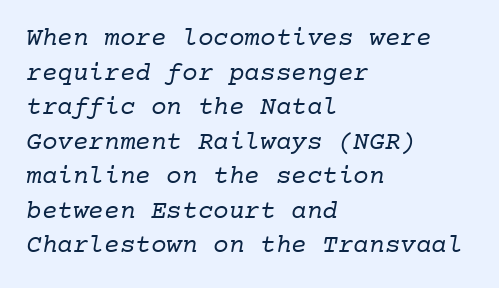
Q: Is the text bold? A: No.
Q: Is the text underlined? A: No.
Q: How is the paragraph aligned? A: Left-aligned.
Q: Is the spacing between letters normal or unusually wide? A: Normal.
Q: Is the spacing between lines tight, normal or loose? A: Normal.
